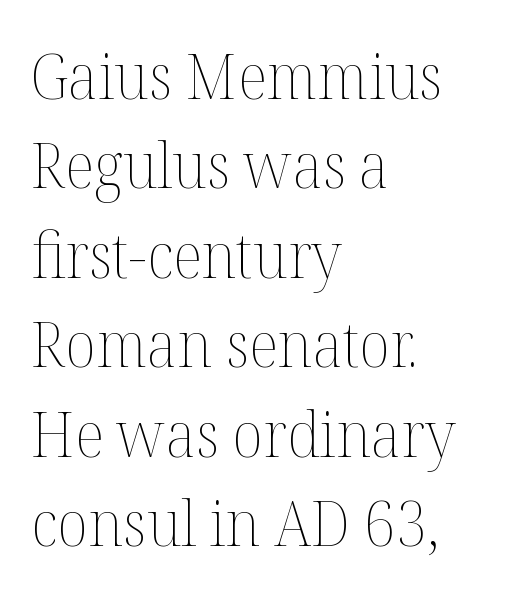
Summary of weight: not heavy and not bold. Posture: straight, roman, zero tilt. Bare-footed words on every line. The compositor pushed each line to the left boundary. This rendering leaves character spacing at its baseline value.
